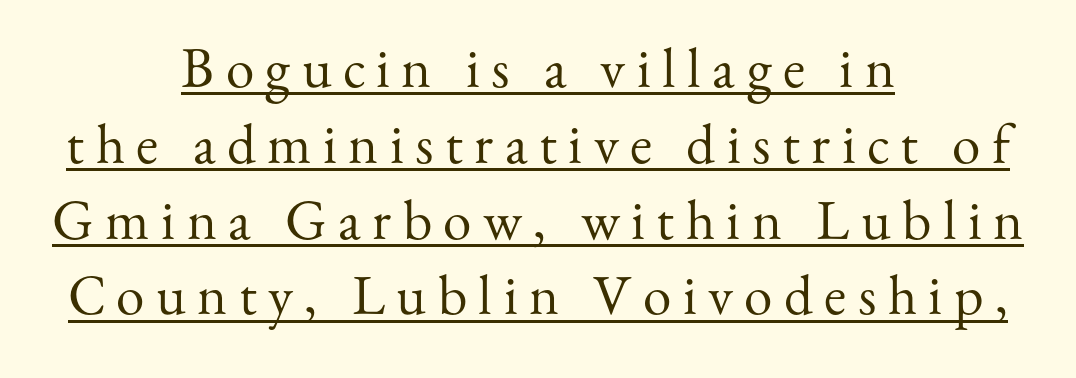
Both edges are ragged and mirror each other, which tells us the setting is centered. Underline: present. The letters carry serifs — small finishing strokes at the ends of their stems. In terms of letterspacing, this is a distinctly airy, spread setting. You can tell it's not italic because the verticals are truly vertical.
